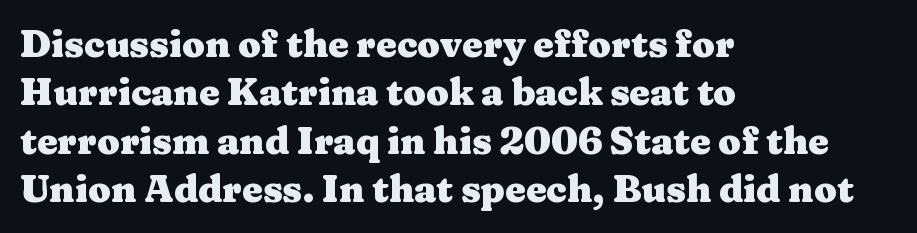
{"serif": "yes", "italic": "no", "bold": "yes", "weight": "heavy", "width": "wide", "stroke_contrast": "medium", "x_height": "medium", "monospaced": "no", "underline": "no", "align": "left", "line_spacing": "normal", "line_spacing_ratio": 1.31, "letter_spacing": "normal", "letter_spacing_em": 0.0, "glyph_px": 37}
